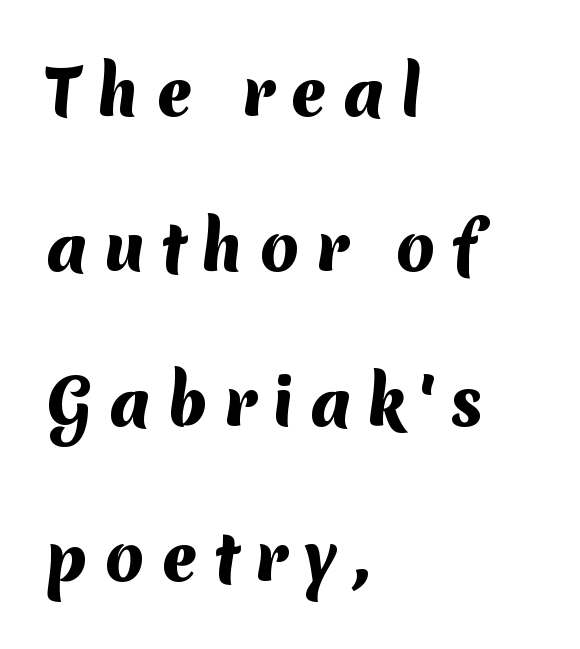
In terms of leading, this rendering errs on the spacious side. Left-aligned paragraph, ragged on the right. Unlike a traditional serif, this face leaves its strokes unadorned. The font is running at its bold setting. Here the designer chose a conventional face with non-uniform glyph widths. The area under the type is left untouched.
